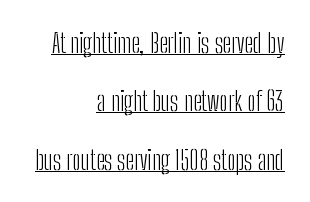
{"italic": "no", "bold": "no", "underline": "yes", "align": "right", "line_spacing": "loose", "line_spacing_ratio": 2.16, "letter_spacing": "normal", "letter_spacing_em": 0.0, "glyph_px": 27}
